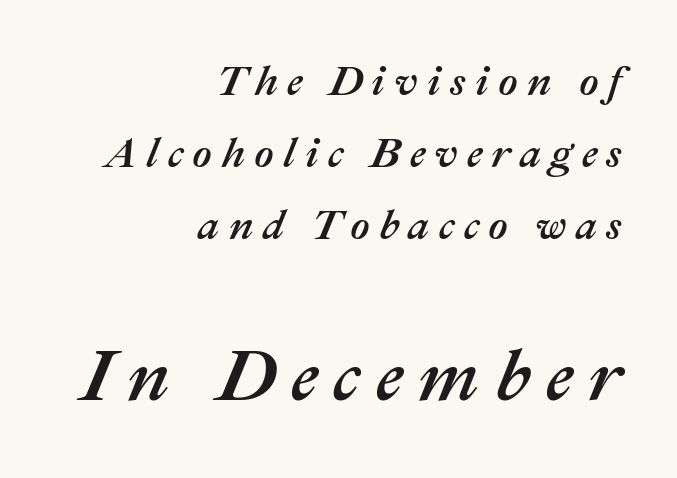
{"italic": "yes", "lean": "right", "slant_degrees": 22, "width": "normal", "stroke_contrast": "medium", "x_height": "medium", "monospaced": "no", "underline": "no", "align": "right", "line_spacing_ratio": 1.72, "letter_spacing": "wide", "letter_spacing_em": 0.22, "larger_block": "second", "size_ratio": 1.74, "glyph_px": 73}
